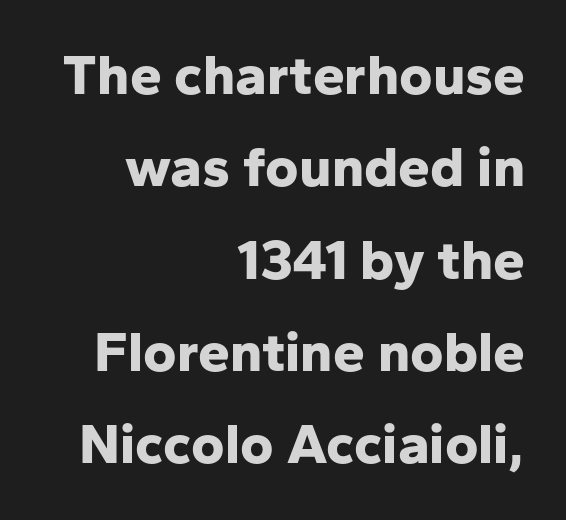
{"serif": "no", "italic": "no", "bold": "yes", "weight": "bold", "width": "normal", "stroke_contrast": "low", "x_height": "medium", "monospaced": "no", "underline": "no", "align": "right", "line_spacing": "normal", "line_spacing_ratio": 1.62, "letter_spacing": "normal", "letter_spacing_em": 0.0, "glyph_px": 57}
